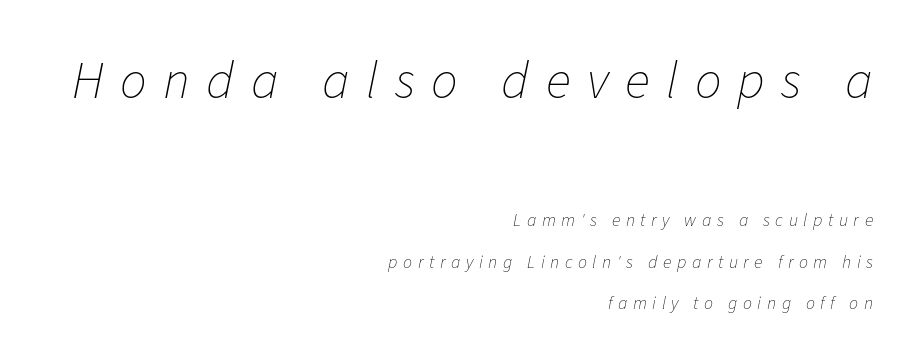
Q: Is the text bold? A: No.
Q: Is the text italic (slanted)? A: Yes, it leans right by about 11 degrees.
Q: Is the text underlined? A: No.
Q: How is the paragraph aligned? A: Right-aligned.
Q: Is the spacing between letters normal or unusually wide? A: Unusually wide.
Q: Is the spacing between lines tight, normal or loose? A: Loose.
Q: Which block of text is set in a larger size, the first (top) or the second (bottom)? A: The first (top) one.
Q: Width (condensed, normal, or wide)? A: Normal.
Q: Stroke contrast? A: Low.
Q: x-height? A: Medium.
Q: Monospaced? A: No.
